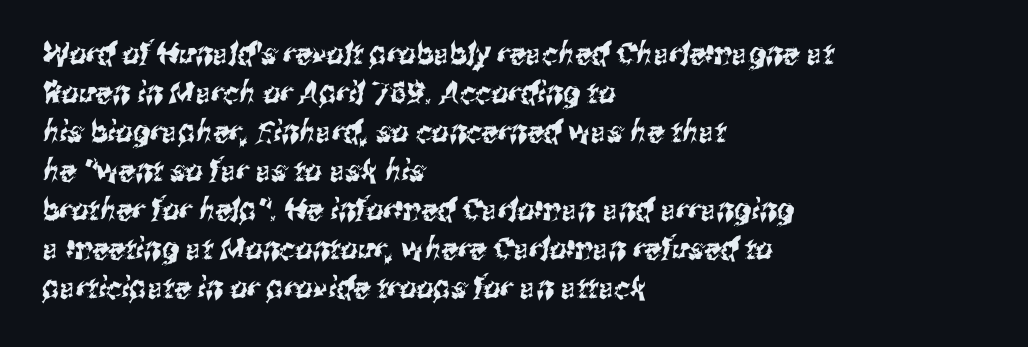
{"serif": "no", "width": "condensed", "stroke_contrast": "medium", "x_height": "medium", "monospaced": "no", "underline": "no", "align": "left", "line_spacing": "normal", "line_spacing_ratio": 1.3, "letter_spacing": "normal", "letter_spacing_em": 0.0, "glyph_px": 30}
